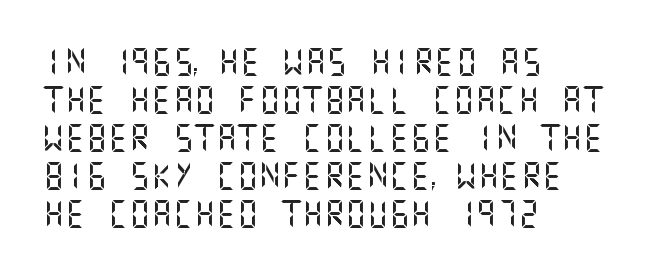
The image shows 27 px text type, upright; set left-aligned, normal line spacing (1.41x), normal letter spacing, not underlined.
